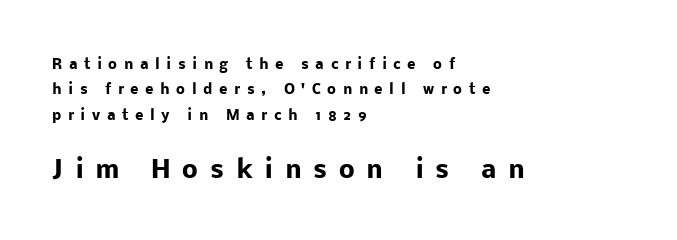
{"italic": "no", "bold": "yes", "underline": "no", "align": "left", "line_spacing_ratio": 1.81, "letter_spacing": "wide", "letter_spacing_em": 0.47, "larger_block": "second", "size_ratio": 1.79, "glyph_px": 25}
